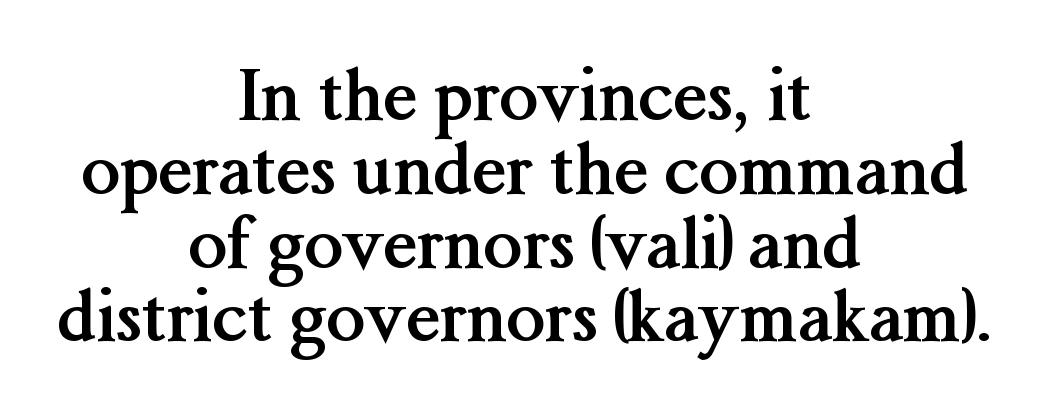
The image shows 69 px semibold serif type, upright; set centered, tight line spacing (1.07x), normal letter spacing, not underlined; medium stroke contrast and a medium x-height.
